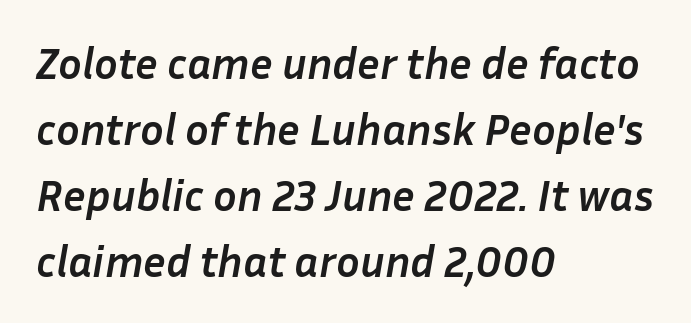
{"italic": "yes", "lean": "right", "slant_degrees": 10, "bold": "yes", "weight": "semibold", "width": "normal", "stroke_contrast": "low", "x_height": "medium", "monospaced": "no", "underline": "no", "align": "left", "line_spacing": "normal", "line_spacing_ratio": 1.5, "letter_spacing": "normal", "letter_spacing_em": 0.0, "glyph_px": 44}
